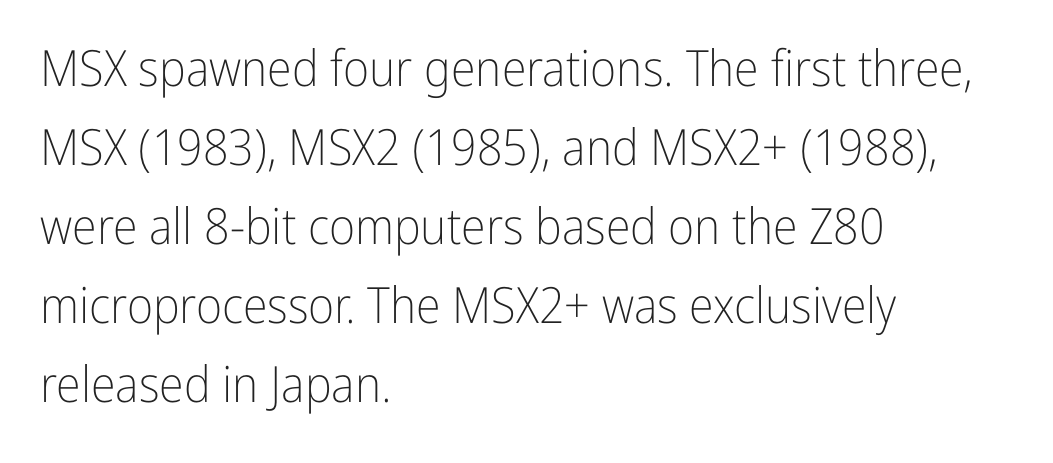
The image shows 50 px light, condensed sans-serif type, upright; set left-aligned, normal line spacing (1.58x), normal letter spacing, not underlined; low stroke contrast and a medium x-height.
